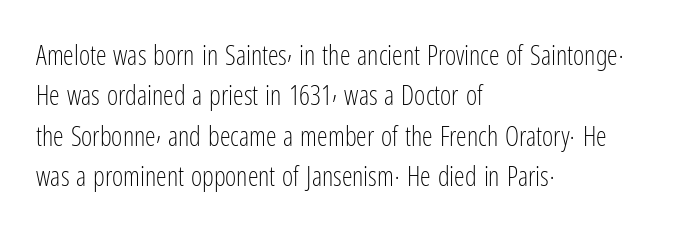
The image shows 27 px text type, upright; set left-aligned, normal line spacing (1.5x), normal letter spacing, not underlined.
